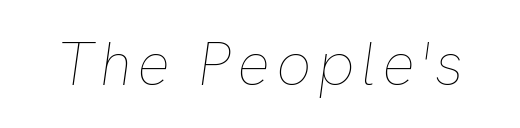
{"italic": "yes", "lean": "right", "slant_degrees": 8, "bold": "no", "weight": "thin", "width": "normal", "stroke_contrast": "low", "x_height": "medium", "monospaced": "no", "underline": "no", "glyph_px": 61}
